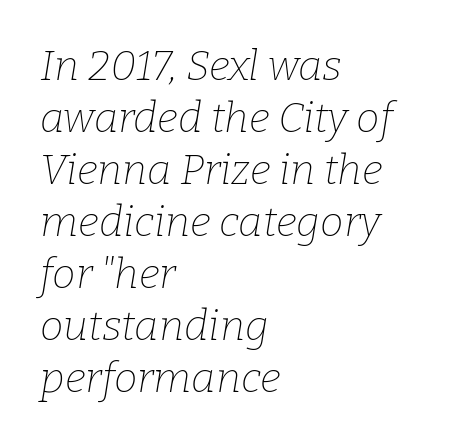
Q: Is the text bold? A: No.
Q: Is the text italic (slanted)? A: Yes, it leans right by about 9 degrees.
Q: Is the typeface a serif or a sans-serif typeface? A: Serif.
Q: Is the text underlined? A: No.
Q: How is the paragraph aligned? A: Left-aligned.
Q: Is the spacing between letters normal or unusually wide? A: Normal.
Q: Width (condensed, normal, or wide)? A: Normal.
Q: Stroke contrast? A: Low.
Q: x-height? A: Medium.
Q: Monospaced? A: No.
